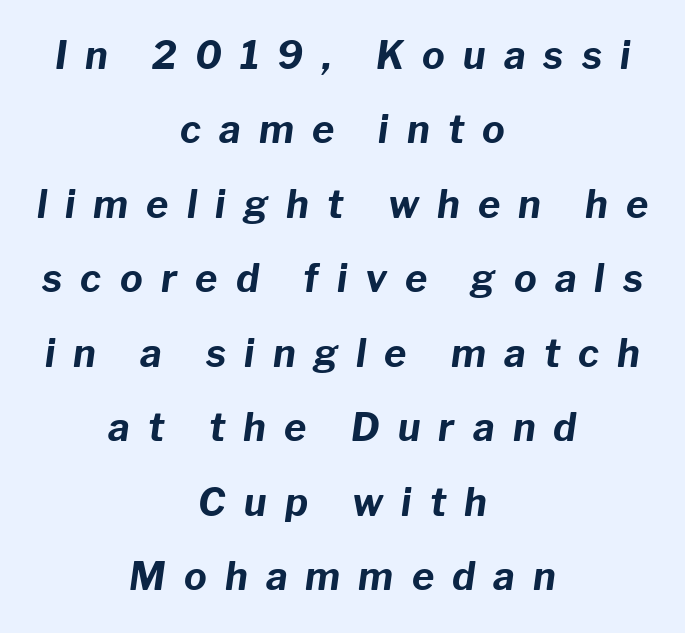
Loosely led — the rows are spread out. Clear beneath every line of the passage. Observe the lean: these are italic letterforms. Does the weight exceed regular? Yes, all the way to bold. The gaps between neighbouring characters are conspicuously large. The compositor balanced each line on the midline.
